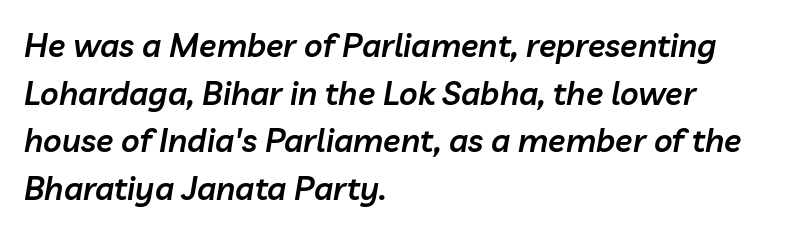
{"italic": "yes", "lean": "right", "slant_degrees": 10, "bold": "semi", "weight": "semibold", "width": "normal", "stroke_contrast": "low", "x_height": "medium", "monospaced": "no", "underline": "no", "align": "left", "line_spacing": "normal", "line_spacing_ratio": 1.49, "letter_spacing": "normal", "letter_spacing_em": 0.0, "glyph_px": 32}
